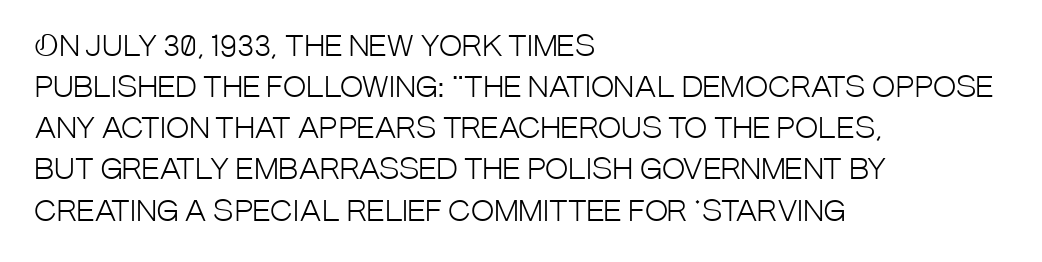
{"serif": "no", "italic": "no", "bold": "no", "weight": "light", "width": "condensed", "stroke_contrast": "low", "x_height": "large", "monospaced": "no", "underline": "no", "align": "left", "line_spacing": "normal", "line_spacing_ratio": 1.47, "letter_spacing": "normal", "letter_spacing_em": 0.0, "glyph_px": 28}
